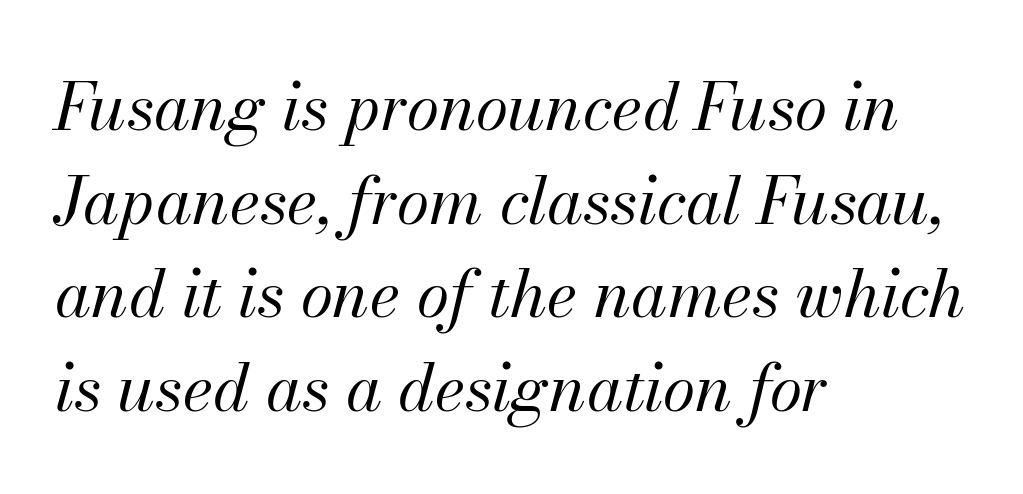
{"italic": "yes", "lean": "right", "slant_degrees": 13, "bold": "no", "weight": "regular", "width": "normal", "stroke_contrast": "medium", "x_height": "small", "monospaced": "no", "underline": "no", "align": "left", "line_spacing": "normal", "line_spacing_ratio": 1.42, "letter_spacing": "normal", "letter_spacing_em": 0.0, "glyph_px": 66}
